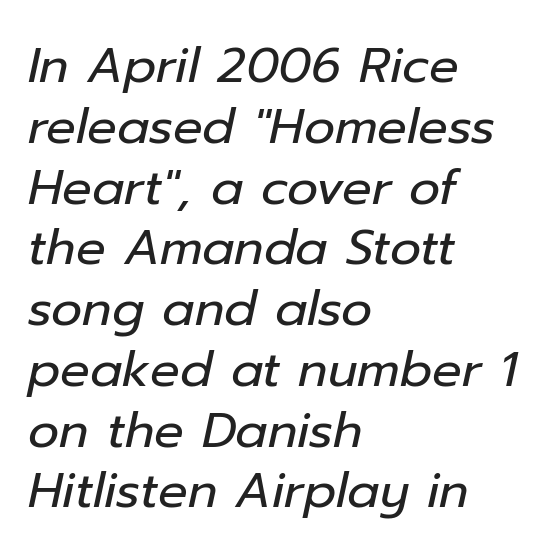
The whole block is typeset with a tilt. This rendering leaves character spacing at its baseline value. The lines in this sample share a left origin and differ only in where they stop. Varying glyph widths throughout — classic text-font behaviour. Counters stay open thanks to moderate or lighter strokes.
